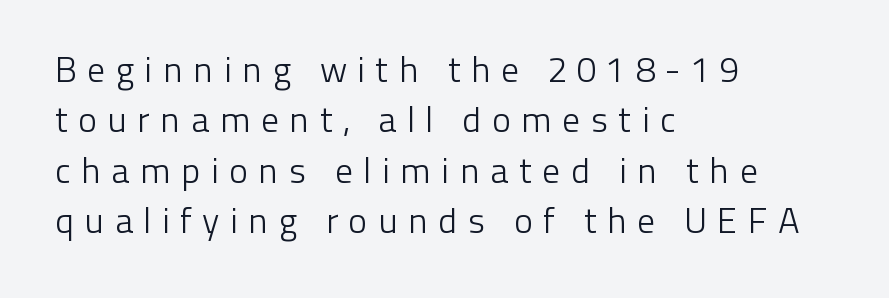
Notice how the stems are strictly vertical — no italics here. Reading down the column, the eye jumps a familiar distance to each next line. The strokes carry an ordinary text weight at most. The glyphs are unaccompanied by any horizontal stroke below them.
